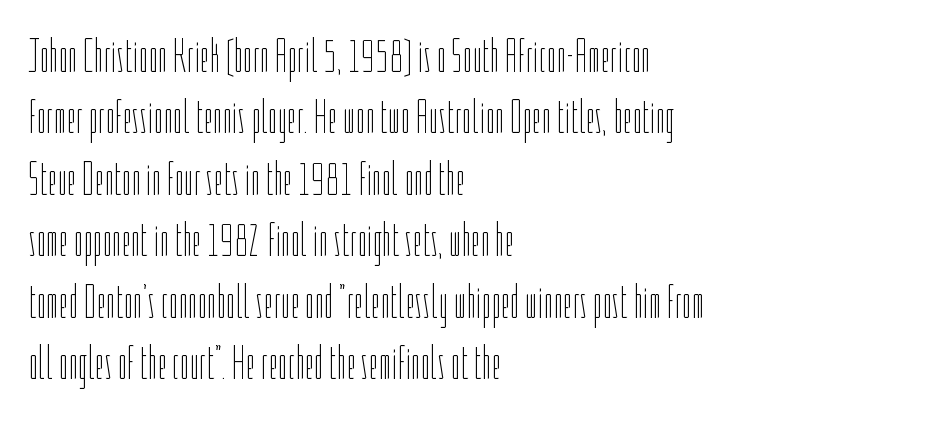
The image shows 48 px thin, condensed type, upright; set left-aligned, normal line spacing (1.28x), normal letter spacing, not underlined; low stroke contrast and a medium x-height.
